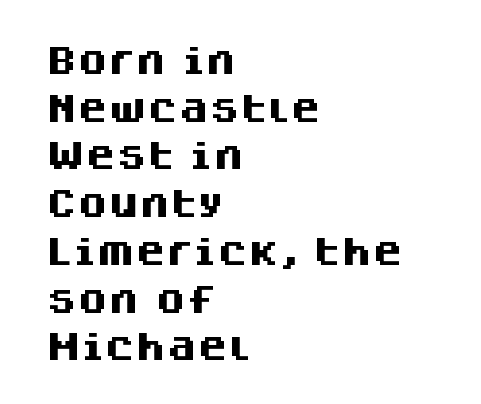
Each word holds together tightly as a unit, with standard inter-letter gaps. The rendering uses natural spacing where letterforms have individual widths. The line-height multiplier appears to be the usual default. The passage is arranged the way most books set body copy — flush left.
